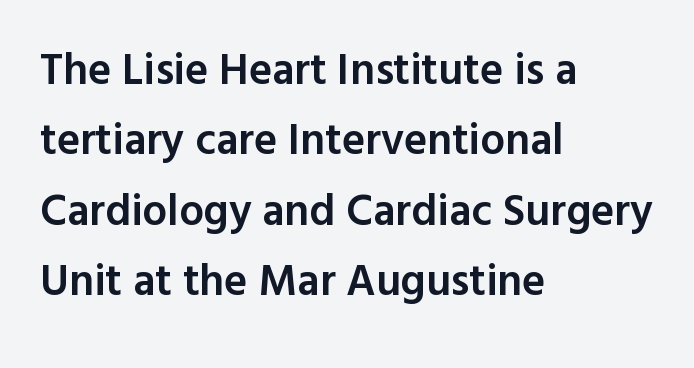
{"serif": "no", "italic": "no", "bold": "semi", "weight": "semibold", "width": "normal", "x_height": "medium", "monospaced": "no", "underline": "no", "align": "left", "line_spacing": "normal", "line_spacing_ratio": 1.6, "letter_spacing": "normal", "letter_spacing_em": 0.0, "glyph_px": 44}
